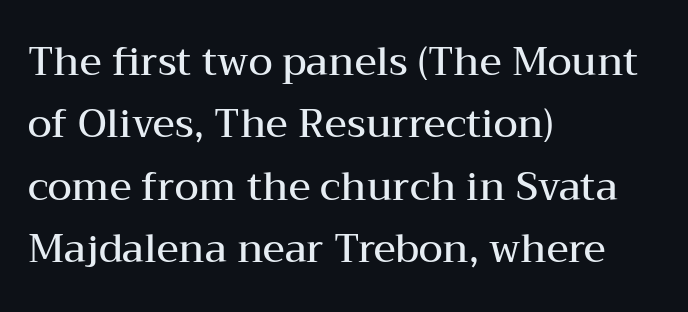
Q: Is the text bold? A: Semi-bold.
Q: Is the text italic (slanted)? A: No, it is upright.
Q: Is the typeface a serif or a sans-serif typeface? A: Serif.
Q: Is the text underlined? A: No.
Q: How is the paragraph aligned? A: Left-aligned.
Q: Is the spacing between letters normal or unusually wide? A: Normal.
Q: Is the spacing between lines tight, normal or loose? A: Normal.
Q: Width (condensed, normal, or wide)? A: Wide.
Q: Stroke contrast? A: Medium.
Q: x-height? A: Medium.
Q: Monospaced? A: No.
